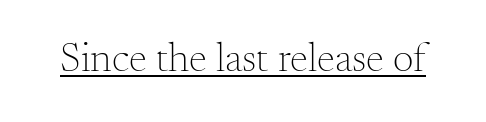
The image shows 41 px light serif type, upright; set normal letter spacing, underlined; medium stroke contrast and a small x-height.
